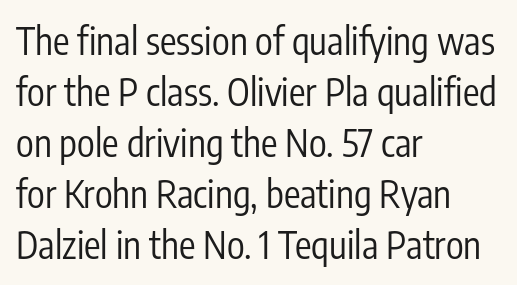
The image shows 37 px regular-weight, condensed sans-serif type, upright; set left-aligned, normal line spacing (1.38x), normal letter spacing, not underlined; low stroke contrast and a medium x-height.
